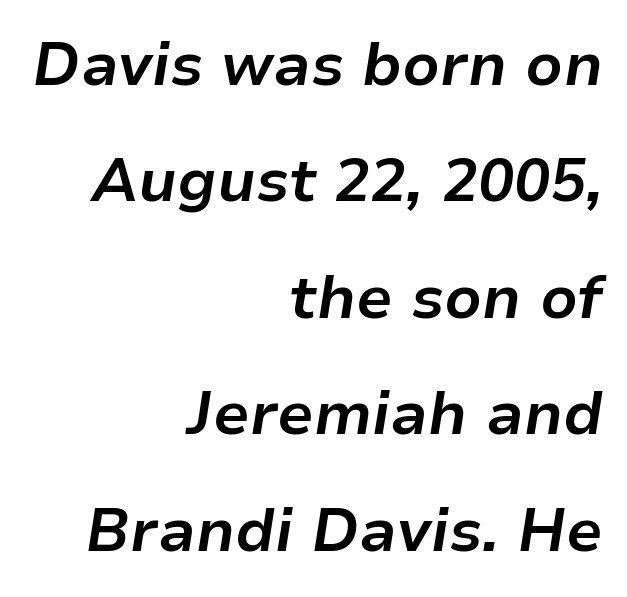
The image shows 60 px bold type, italic (leaning right); set right-aligned, loose line spacing (1.94x), normal letter spacing, not underlined; low stroke contrast and a medium x-height.
